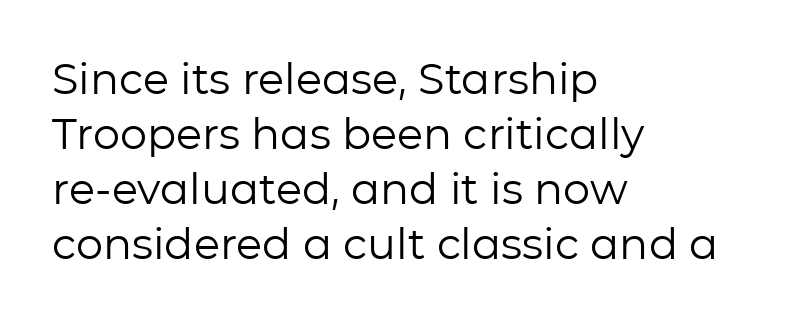
Q: Is the text bold? A: No.
Q: Is the text italic (slanted)? A: No, it is upright.
Q: Is the typeface a serif or a sans-serif typeface? A: Sans-serif.
Q: Is the text underlined? A: No.
Q: How is the paragraph aligned? A: Left-aligned.
Q: Is the spacing between letters normal or unusually wide? A: Normal.
Q: Is the spacing between lines tight, normal or loose? A: Normal.
Q: Width (condensed, normal, or wide)? A: Normal.
Q: Stroke contrast? A: Low.
Q: x-height? A: Medium.
Q: Monospaced? A: No.
